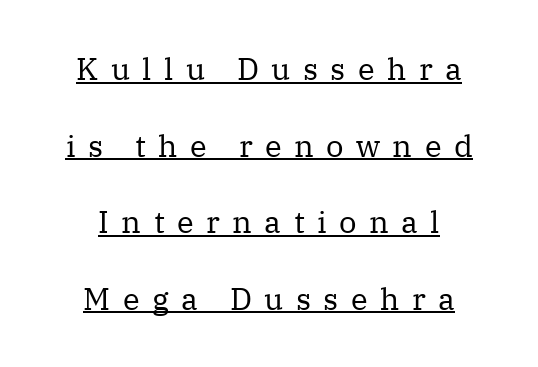
{"serif": "yes", "italic": "no", "bold": "no", "weight": "regular", "width": "normal", "stroke_contrast": "medium", "x_height": "medium", "monospaced": "no", "underline": "yes", "align": "center", "line_spacing": "loose", "line_spacing_ratio": 2.47, "letter_spacing": "wide", "letter_spacing_em": 0.4, "glyph_px": 31}
